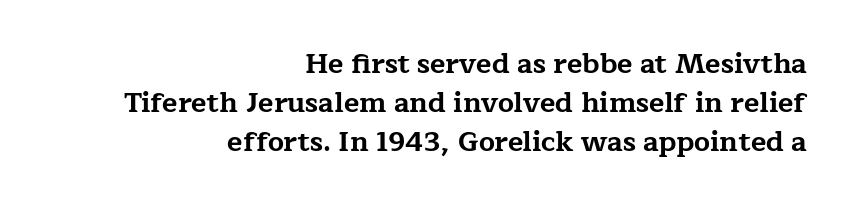
The image shows 28 px bold, wide serif type, upright; set right-aligned, normal line spacing (1.4x), normal letter spacing, not underlined; low stroke contrast and a medium x-height.
